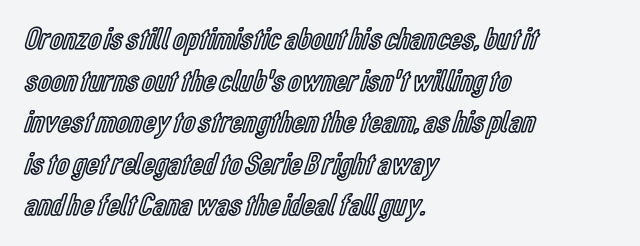
Descenders are the only things crossing below the line. Is the letter spacing exaggerated? No — it looks like the ordinary default. Quick note: interline space is typical. The compositor pushed each line to the left boundary. You could not count columns in this text — the font is proportionally spaced.
